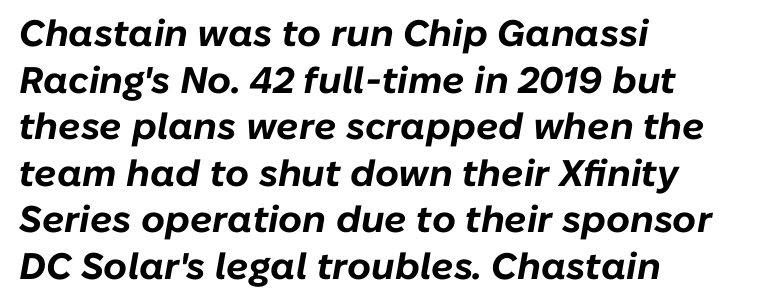
Q: Is the text bold? A: Yes.
Q: Is the text italic (slanted)? A: Yes, it leans right by about 10 degrees.
Q: Is the text underlined? A: No.
Q: How is the paragraph aligned? A: Left-aligned.
Q: Is the spacing between letters normal or unusually wide? A: Normal.
Q: Is the spacing between lines tight, normal or loose? A: Normal.
Q: Width (condensed, normal, or wide)? A: Normal.
Q: Stroke contrast? A: Low.
Q: x-height? A: Medium.
Q: Monospaced? A: No.
